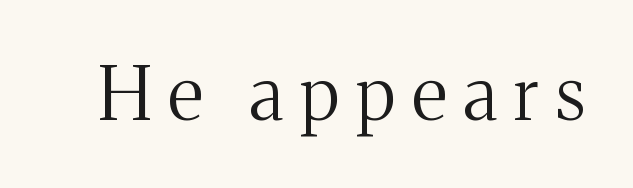
You could not count columns in this text — the font is proportionally spaced. Italic: no, the glyphs are upright roman. This rendering employs a face with finishing strokes, i.e., a serif. The weight tops out at a normal text grade. Loose tracking; the words dissolve into strings of separated letters.
